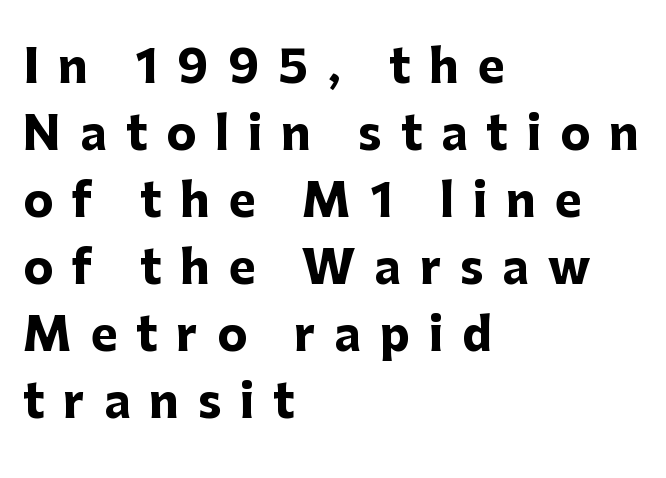
{"serif": "no", "italic": "no", "bold": "yes", "weight": "heavy", "width": "normal", "stroke_contrast": "low", "x_height": "medium", "monospaced": "no", "underline": "no", "align": "left", "line_spacing": "normal", "line_spacing_ratio": 1.49, "letter_spacing": "wide", "letter_spacing_em": 0.42, "glyph_px": 45}
